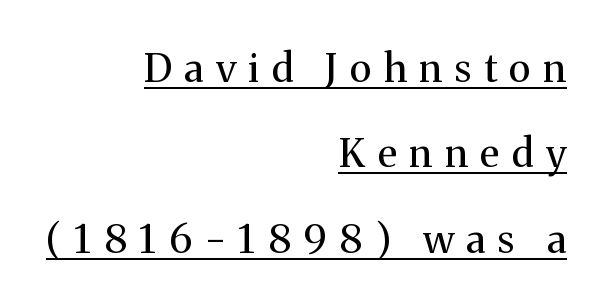
Q: Is the text bold? A: No.
Q: Is the text italic (slanted)? A: No, it is upright.
Q: Is the typeface a serif or a sans-serif typeface? A: Serif.
Q: Is the text underlined? A: Yes.
Q: How is the paragraph aligned? A: Right-aligned.
Q: Is the spacing between letters normal or unusually wide? A: Unusually wide.
Q: Is the spacing between lines tight, normal or loose? A: Loose.
Q: Width (condensed, normal, or wide)? A: Normal.
Q: Stroke contrast? A: Medium.
Q: x-height? A: Medium.
Q: Monospaced? A: No.
